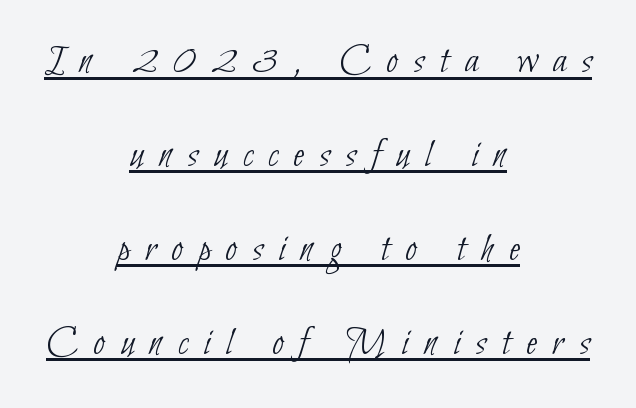
The rendered words wear a rule along their underside. The space between consecutive lines is lavish. A typesetter would call this heavily tracked-out type. Is the stroke heavy? The answer is a plain regular-or-lighter. Do the characters align in a grid? No, the font is proportional.
